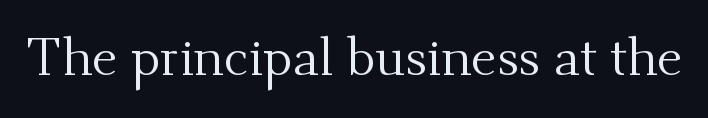
Q: Is the text bold? A: No.
Q: Is the text italic (slanted)? A: No, it is upright.
Q: Is the typeface a serif or a sans-serif typeface? A: Serif.
Q: Is the text underlined? A: No.
Q: Is the spacing between letters normal or unusually wide? A: Normal.
Q: Width (condensed, normal, or wide)? A: Normal.
Q: Stroke contrast? A: Medium.
Q: x-height? A: Small.
Q: Monospaced? A: No.
